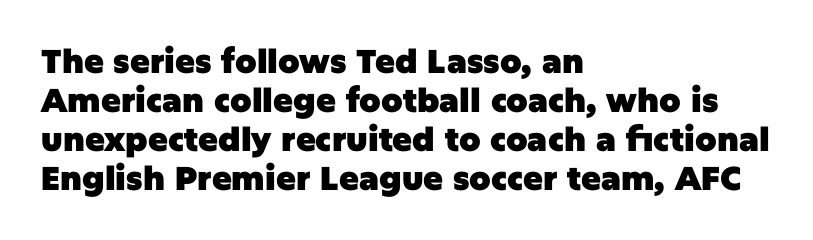
{"serif": "no", "italic": "no", "bold": "yes", "weight": "heavy", "width": "normal", "stroke_contrast": "low", "x_height": "large", "monospaced": "no", "underline": "no", "align": "left", "line_spacing_ratio": 1.18, "letter_spacing": "normal", "letter_spacing_em": 0.0, "glyph_px": 33}
